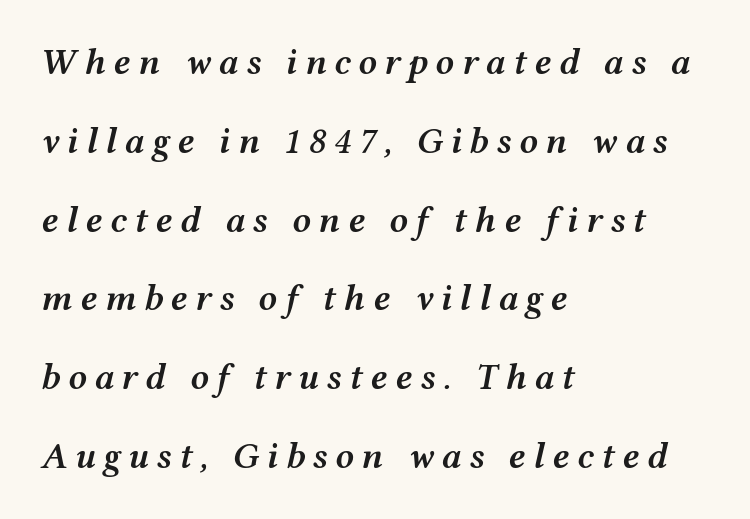
{"italic": "yes", "lean": "right", "slant_degrees": 12, "bold": "semi", "weight": "semibold", "width": "wide", "stroke_contrast": "medium", "x_height": "medium", "monospaced": "no", "underline": "no", "align": "left", "line_spacing": "loose", "line_spacing_ratio": 2.13, "letter_spacing": "wide", "letter_spacing_em": 0.2, "glyph_px": 37}
